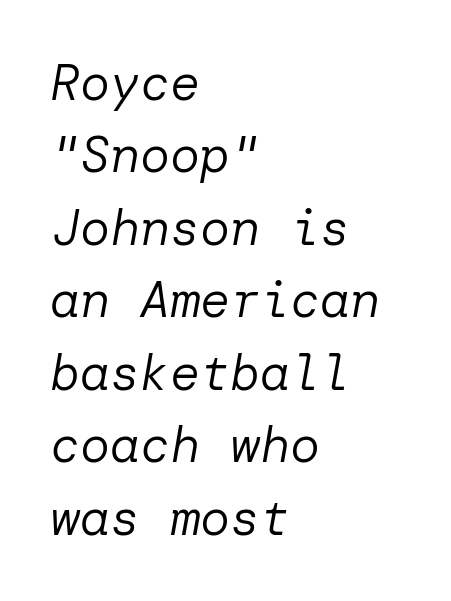
{"italic": "yes", "lean": "right", "slant_degrees": 10, "bold": "no", "weight": "regular", "width": "normal", "stroke_contrast": "low", "x_height": "medium", "underline": "no", "align": "left", "line_spacing": "normal", "line_spacing_ratio": 1.45, "letter_spacing": "normal", "letter_spacing_em": 0.0, "glyph_px": 50}
